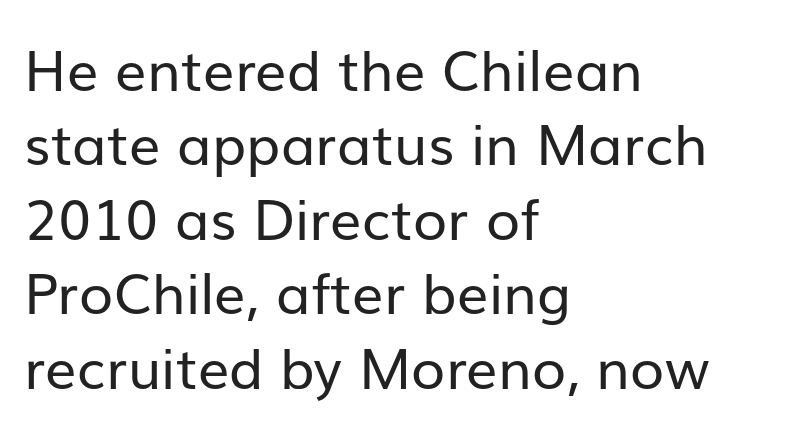
Is this a fixed-width face? No — the glyphs have proportional, varying widths. The typesetter chose a ragged-right arrangement here. The area under the type is left untouched. Is there much room between lines? A standard amount, neither cramped nor airy. It's the straight-up-and-down kind of type. Bold? No — there's no thickening of the strokes.
